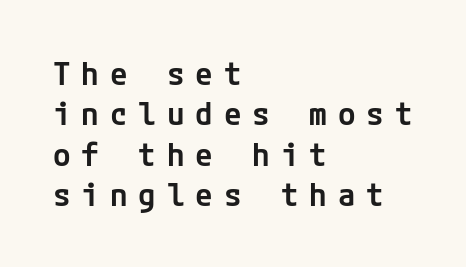
{"serif": "no", "italic": "no", "bold": "semi", "weight": "semibold", "width": "normal", "stroke_contrast": "low", "x_height": "medium", "underline": "no", "align": "left", "line_spacing": "normal", "line_spacing_ratio": 1.26, "letter_spacing": "wide", "letter_spacing_em": 0.34, "glyph_px": 32}
